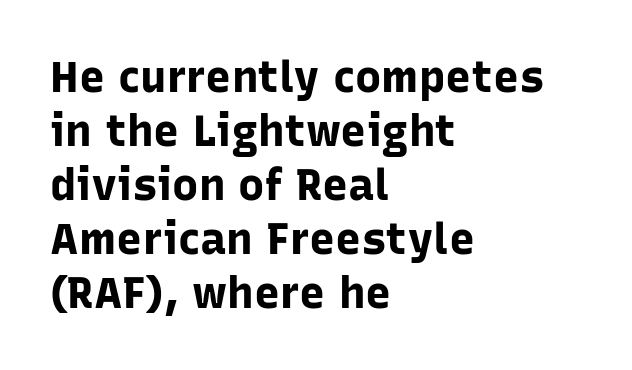
{"serif": "no", "italic": "no", "bold": "yes", "weight": "bold", "width": "normal", "stroke_contrast": "low", "x_height": "medium", "monospaced": "no", "underline": "no", "align": "left", "line_spacing_ratio": 1.23, "letter_spacing": "normal", "letter_spacing_em": 0.0, "glyph_px": 44}
